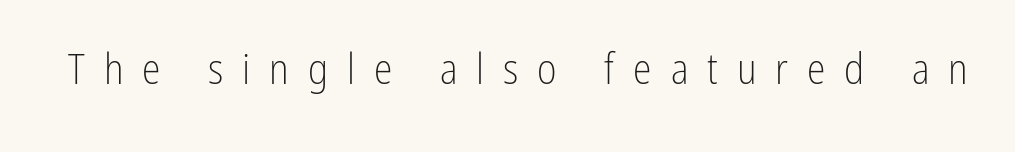
Q: Is the text bold? A: No.
Q: Is the text italic (slanted)? A: No, it is upright.
Q: Is the typeface a serif or a sans-serif typeface? A: Sans-serif.
Q: Is the text underlined? A: No.
Q: Is the spacing between letters normal or unusually wide? A: Unusually wide.
Q: Width (condensed, normal, or wide)? A: Condensed.
Q: Stroke contrast? A: Low.
Q: x-height? A: Medium.
Q: Monospaced? A: No.
